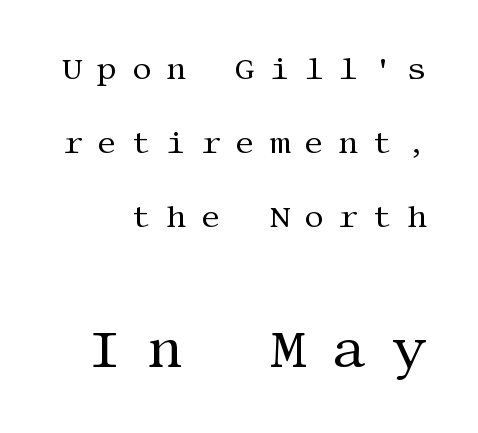
Q: Is the text bold? A: No.
Q: Is the text italic (slanted)? A: No, it is upright.
Q: Is the typeface a serif or a sans-serif typeface? A: Serif.
Q: Is the text underlined? A: No.
Q: Is the spacing between letters normal or unusually wide? A: Unusually wide.
Q: Is the spacing between lines tight, normal or loose? A: Loose.
Q: Which block of text is set in a larger size, the first (top) or the second (bottom)? A: The second (bottom) one.
Q: Width (condensed, normal, or wide)? A: Normal.
Q: Stroke contrast? A: Medium.
Q: x-height? A: Large.
